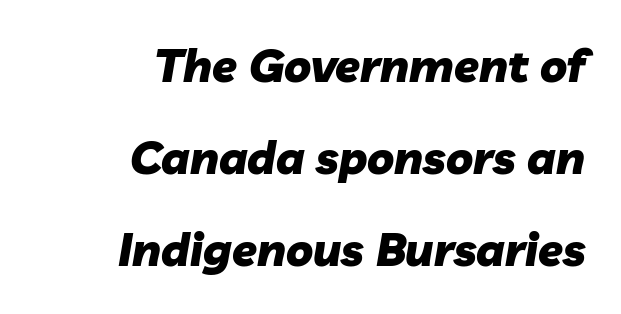
{"italic": "yes", "lean": "right", "slant_degrees": 10, "bold": "yes", "weight": "heavy", "width": "normal", "stroke_contrast": "low", "x_height": "medium", "monospaced": "no", "underline": "no", "align": "right", "line_spacing": "loose", "line_spacing_ratio": 2.04, "letter_spacing": "normal", "letter_spacing_em": 0.0, "glyph_px": 45}
